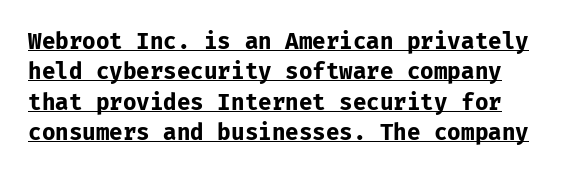
Ordinary non-slanted type is in use. Emphasis is given by a line drawn under the lettering. If you measured baseline to baseline, you'd find a middling distance. Honestly, the letter spacing is just normal — you wouldn't notice it.
